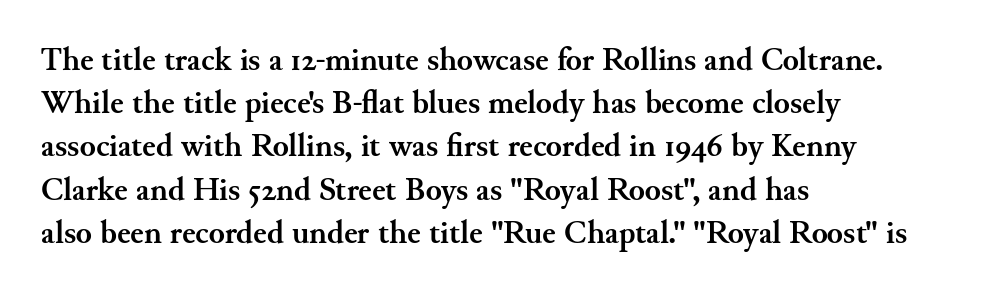
Q: Is the text bold? A: Yes.
Q: Is the text italic (slanted)? A: No, it is upright.
Q: Is the typeface a serif or a sans-serif typeface? A: Serif.
Q: Is the text underlined? A: No.
Q: How is the paragraph aligned? A: Left-aligned.
Q: Is the spacing between letters normal or unusually wide? A: Normal.
Q: Is the spacing between lines tight, normal or loose? A: Normal.
Q: Width (condensed, normal, or wide)? A: Normal.
Q: Stroke contrast? A: Medium.
Q: x-height? A: Small.
Q: Monospaced? A: No.
